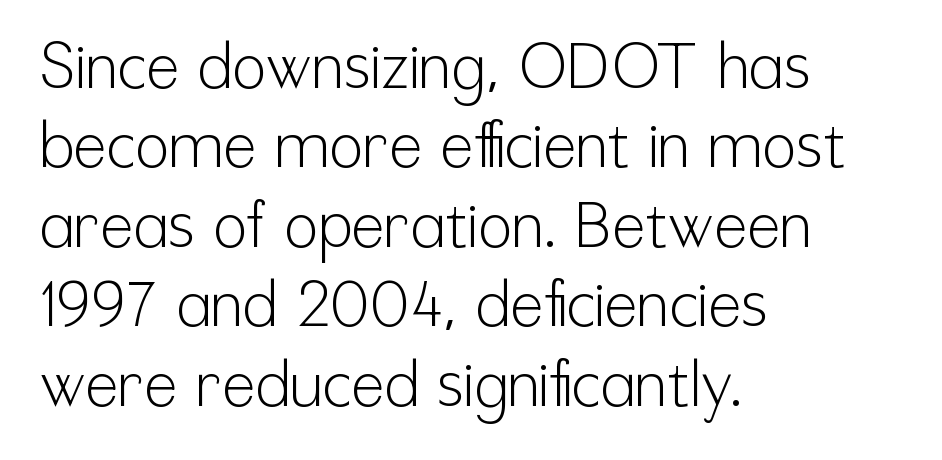
Is this a fixed-width face? No — the glyphs have proportional, varying widths. This sample is left-justified, so line endings fall wherever the words run out. The string is rendered with underlining switched off. Reading down the column, the eye jumps a familiar distance to each next line. Designer's note — italics off, roman on.
